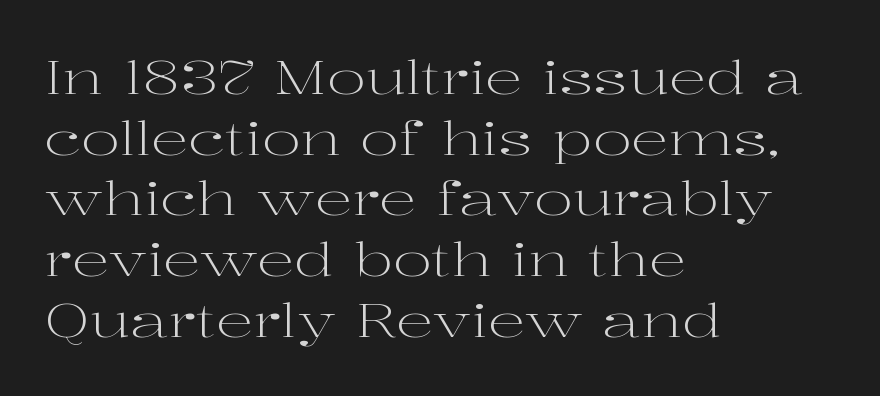
Every character sits straight up, as roman type does. Old-style or modern, the face here clearly has serifs. Words float on clear page, feet unadorned. In CSS terms this would be text-align: left. There is no visible air inserted between adjacent glyphs. Vertical stems look standard width or narrower in stroke.
